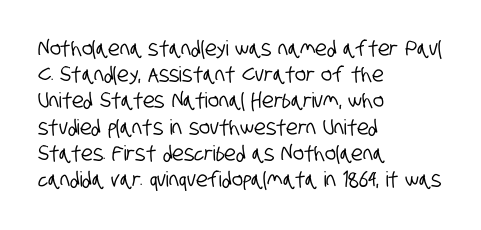
Q: Is the text underlined? A: No.
Q: How is the paragraph aligned? A: Left-aligned.
Q: Is the spacing between letters normal or unusually wide? A: Normal.
Q: Is the spacing between lines tight, normal or loose? A: Normal.
